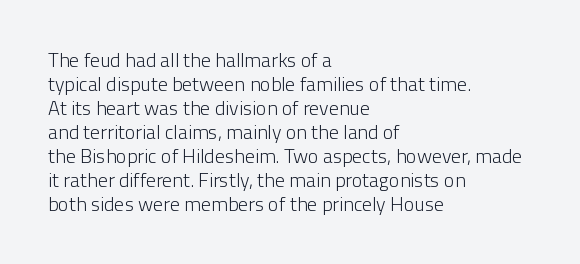
{"italic": "no", "bold": "no", "underline": "no", "align": "left", "line_spacing_ratio": 1.2, "letter_spacing": "normal", "letter_spacing_em": 0.0, "glyph_px": 20}
